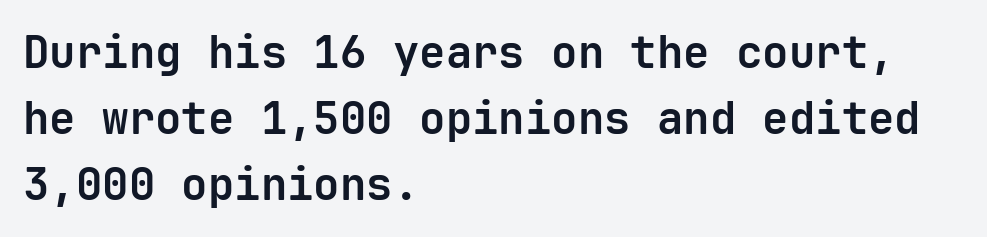
The image shows 44 px bold sans-serif type, upright, monospaced; set left-aligned, normal line spacing (1.5x), normal letter spacing, not underlined; low stroke contrast and a medium x-height.
